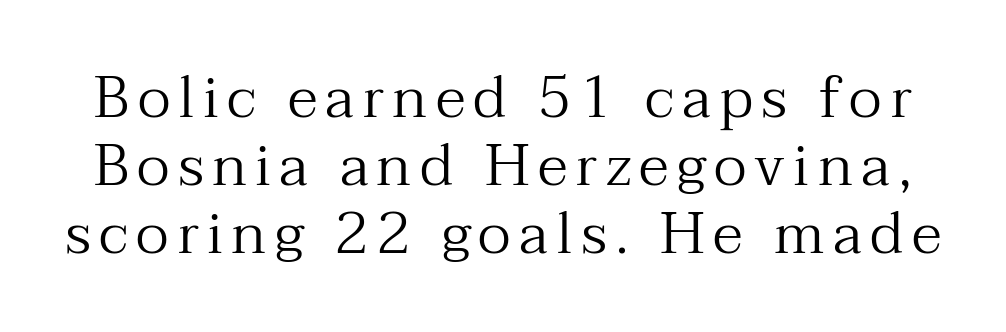
You could not count columns in this text — the font is proportionally spaced. You can tell from the footed stems that serif type was used. Quick note: interline space is minimal. Caption: face not bold, strokes unweighted.
